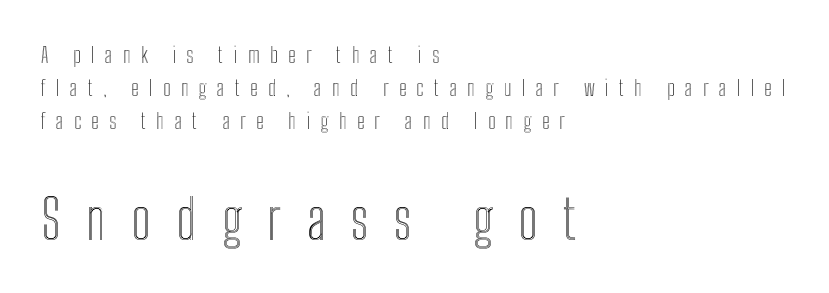
The face used here appears at its bigger size in the lower chunk. A bare baseline throughout the passage. Does the copy run flush right? No — it runs flush left. These lines are rendered in a variable-pitch font. Rows of type keep a routine distance in the vertical direction.
